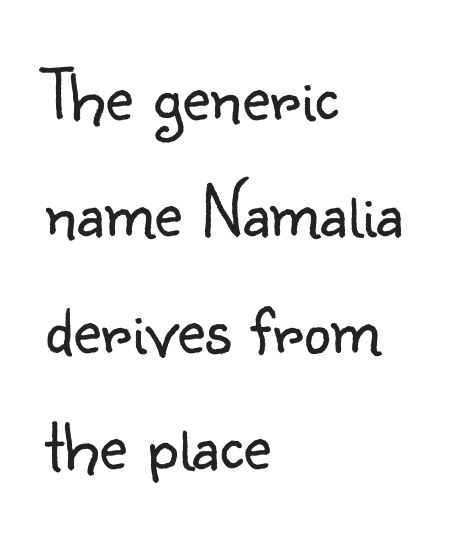
Unmarked baselines from the first word to the last. The passage shown is typeset with a sans-serif family. Standard letterfit; no display-style spreading of the glyphs. No chunkiness to these letters — they're not bold.
